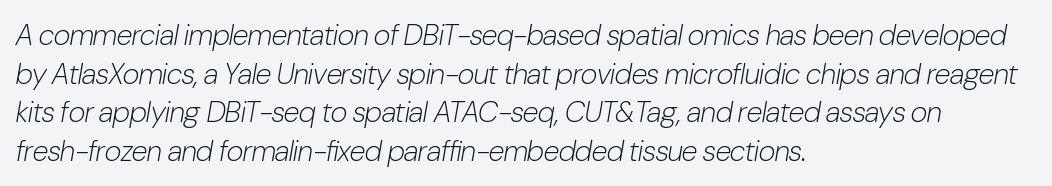
The image shows 29 px light, condensed type, italic (leaning right); set left-aligned, normal line spacing (1.33x), normal letter spacing, not underlined; low stroke contrast and a medium x-height.
